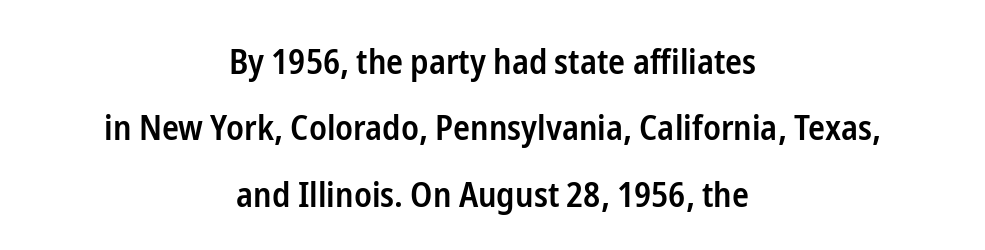
The image shows 35 px semibold, condensed sans-serif type, upright; set centered, loose line spacing (1.9x), normal letter spacing, not underlined; low stroke contrast and a medium x-height.
